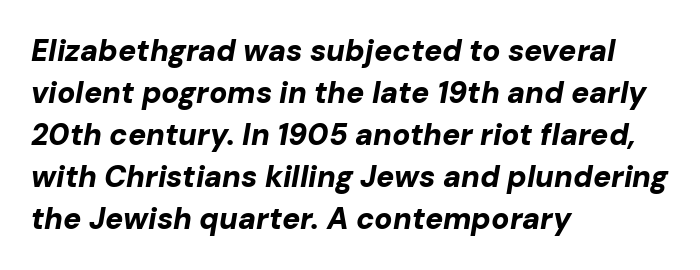
Q: Is the text bold? A: Yes.
Q: Is the text italic (slanted)? A: Yes, it leans right by about 10 degrees.
Q: Is the text underlined? A: No.
Q: How is the paragraph aligned? A: Left-aligned.
Q: Is the spacing between letters normal or unusually wide? A: Normal.
Q: Is the spacing between lines tight, normal or loose? A: Normal.
Q: Width (condensed, normal, or wide)? A: Normal.
Q: Stroke contrast? A: Low.
Q: x-height? A: Medium.
Q: Monospaced? A: No.
